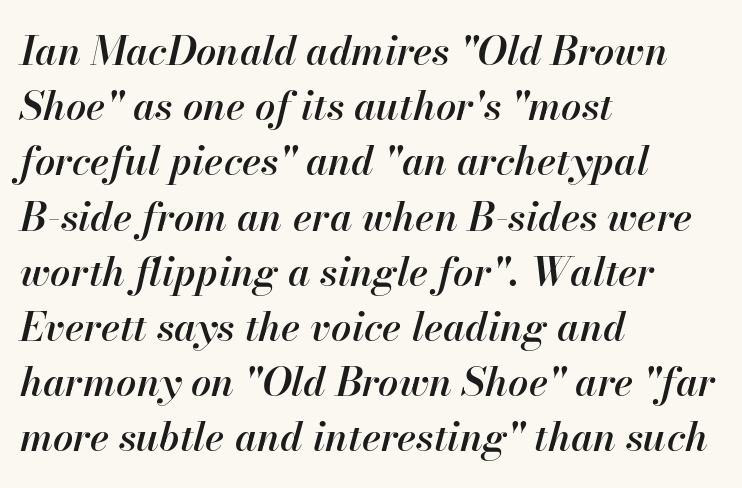
The image shows 40 px semibold type, italic (leaning right); set left-aligned, normal line spacing (1.38x), normal letter spacing, not underlined; high stroke contrast and a small x-height.
